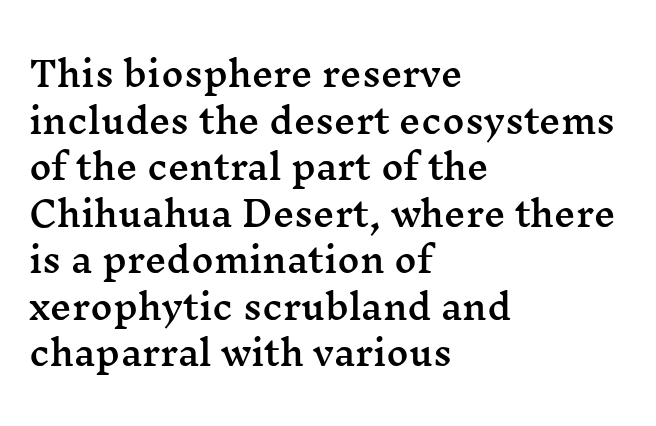
The image shows 34 px wide serif type, upright; set left-aligned, normal line spacing (1.37x), normal letter spacing, not underlined; medium stroke contrast and a medium x-height.
